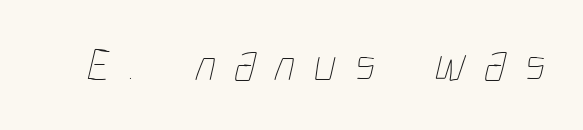
{"bold": "no", "weight": "thin", "width": "condensed", "stroke_contrast": "low", "x_height": "medium", "monospaced": "no", "underline": "no", "letter_spacing": "wide", "letter_spacing_em": 0.39, "glyph_px": 49}
